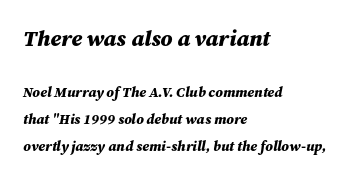
{"italic": "yes", "lean": "right", "slant_degrees": 12, "bold": "yes", "underline": "no", "align": "left", "line_spacing": "loose", "line_spacing_ratio": 1.9, "letter_spacing": "normal", "letter_spacing_em": 0.0, "larger_block": "first", "size_ratio": 1.57, "glyph_px": 22}
